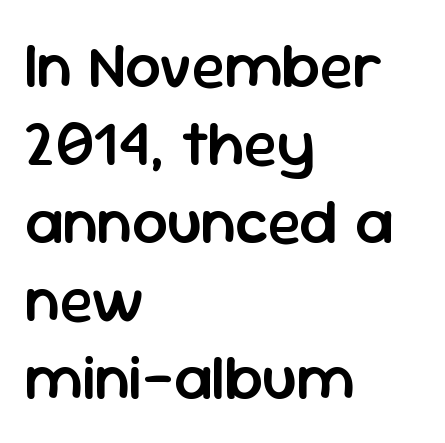
The image shows 63 px semibold sans-serif type, upright; set left-aligned, line spacing 1.24x, normal letter spacing, not underlined; low stroke contrast and a medium x-height.
